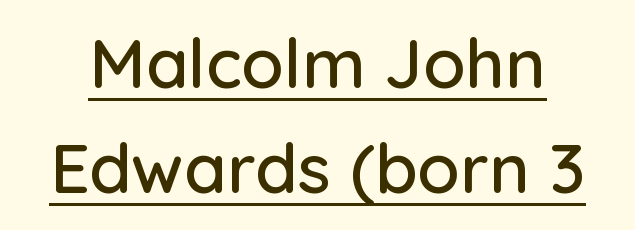
Upright lettering throughout. There is no visible air inserted between adjacent glyphs. This is underlined copy, the kind a proofreader might mark for attention. The letters advance in unequal steps, a hallmark of proportional type. The font family rendered here belongs to the sans-serif group. Reading down the column, the eye jumps a familiar distance to each next line.
